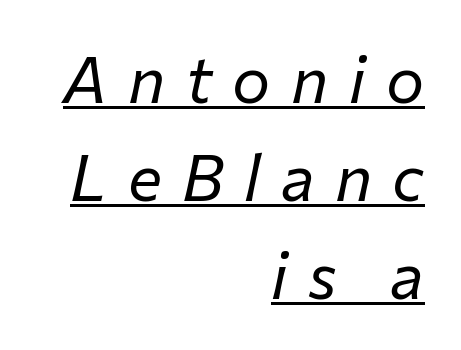
The image shows 64 px regular-weight type, italic (leaning right); set right-aligned, normal line spacing (1.53x), unusually wide letter spacing (+0.32 em), underlined; low stroke contrast and a medium x-height.
